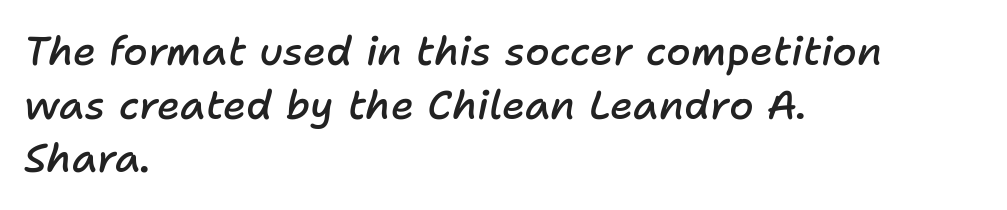
{"italic": "yes", "lean": "right", "slant_degrees": 11, "bold": "semi", "weight": "semibold", "width": "normal", "stroke_contrast": "low", "x_height": "medium", "monospaced": "no", "underline": "no", "align": "left", "line_spacing": "normal", "line_spacing_ratio": 1.34, "letter_spacing": "normal", "letter_spacing_em": 0.0, "glyph_px": 40}
